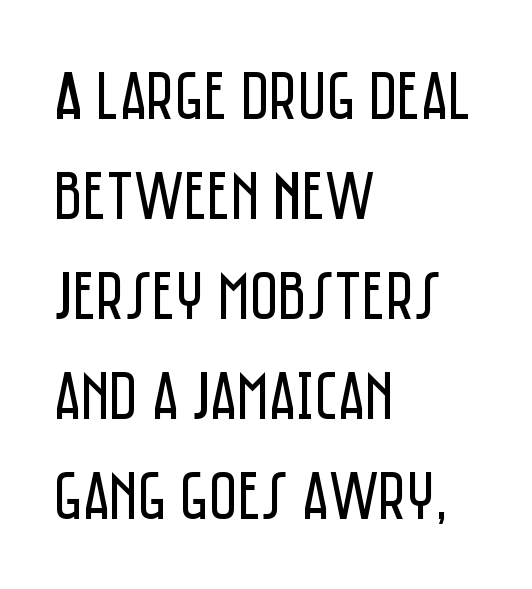
Q: Is the text bold? A: No.
Q: Is the text italic (slanted)? A: No, it is upright.
Q: Is the typeface a serif or a sans-serif typeface? A: Sans-serif.
Q: Is the text underlined? A: No.
Q: How is the paragraph aligned? A: Left-aligned.
Q: Is the spacing between letters normal or unusually wide? A: Normal.
Q: Is the spacing between lines tight, normal or loose? A: Normal.
Q: Width (condensed, normal, or wide)? A: Condensed.
Q: Stroke contrast? A: Low.
Q: x-height? A: Large.
Q: Monospaced? A: No.
